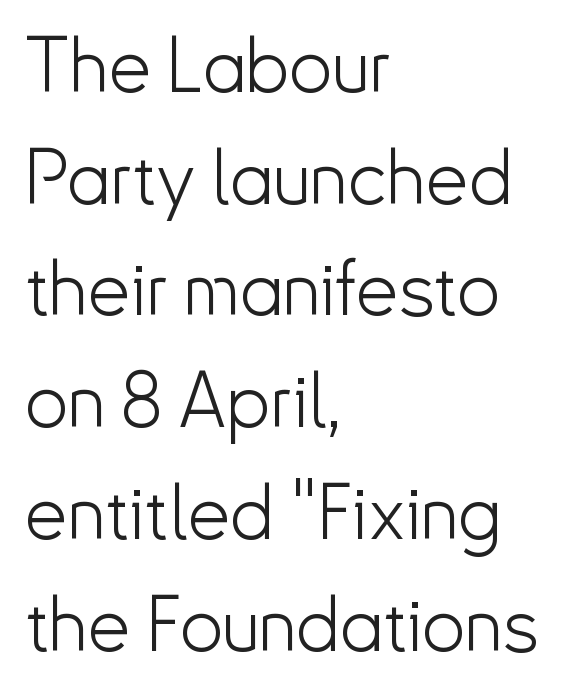
The glyphs are unaccompanied by any horizontal stroke below them. Line beginnings align vertically; line endings do not. Does extra space separate the letters? No, they use regular spacing. This block has exactly the height ordinary leading produces. The typesetting does not lean heavy: it is not bold. No feet cap the strokes, marking this as sans-serif type.
